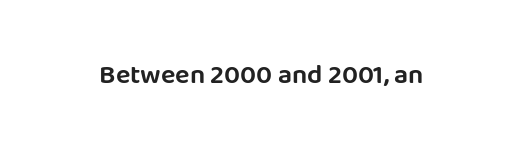
The image shows 27 px text type, upright; set normal letter spacing, not underlined.
